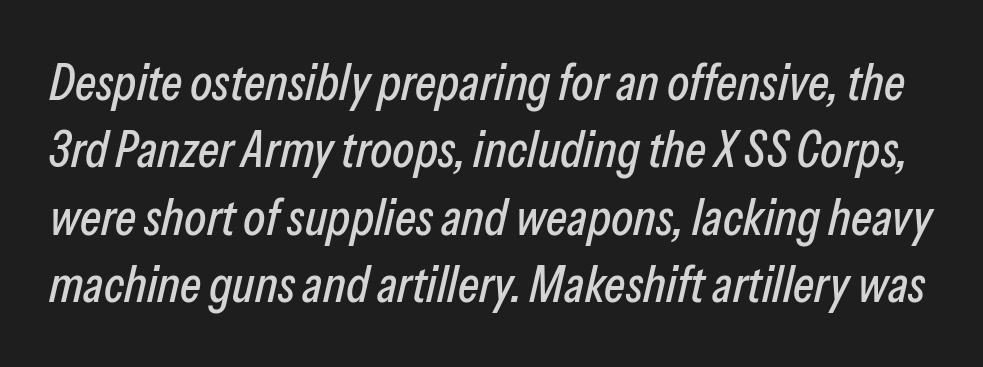
Normally led — the rows are evenly, conventionally spaced. Beneath every word, the page is bare. Tracking here is standard; glyphs follow each other at the usual distance. Do the characters align in a grid? No, the font is proportional. This is oblique type, the kind used for emphasis or titles.
